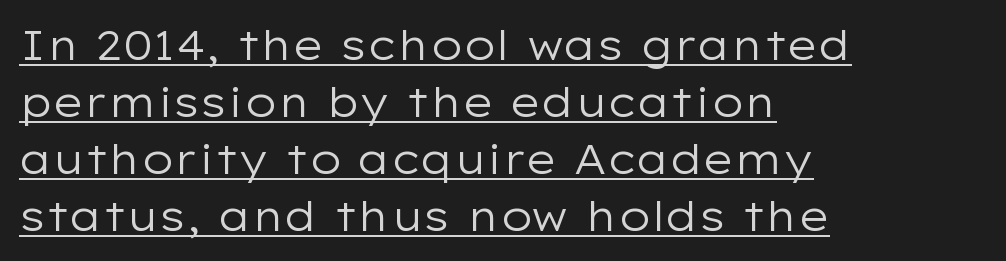
The image shows 41 px regular-weight, wide sans-serif type, upright; set left-aligned, normal line spacing (1.39x), normal letter spacing, underlined; low stroke contrast and a medium x-height.
